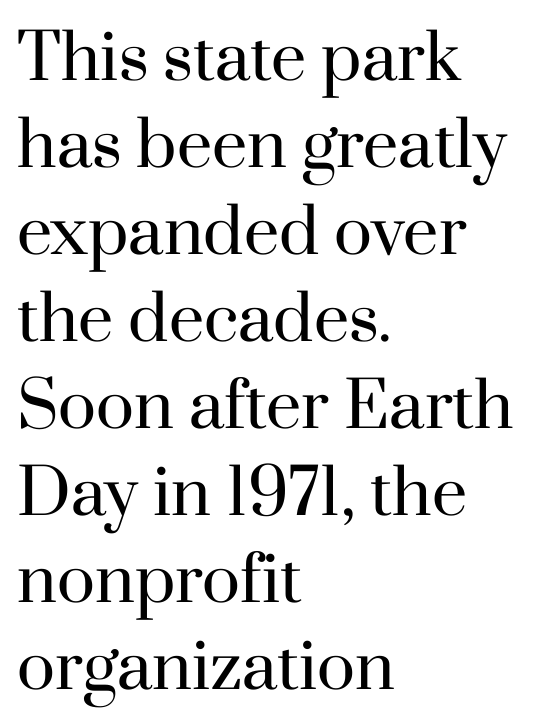
The image shows 63 px regular-weight serif type, upright; set left-aligned, normal line spacing (1.38x), normal letter spacing, not underlined; high stroke contrast and a small x-height.
